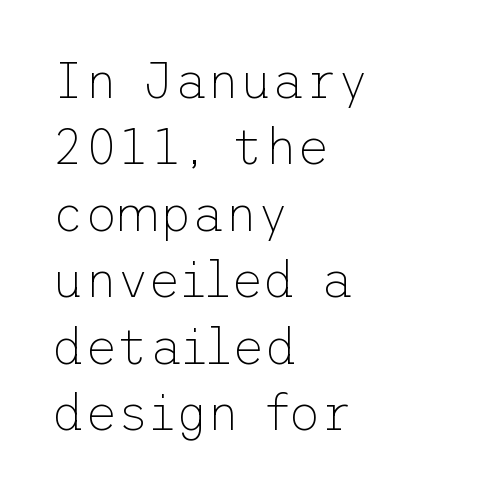
Underlining? Definitely not there. A roman cut, with each character standing at attention. This sample keeps an unexceptional amount of space between lines. Are there feet on the stems? There aren't — it's a sans.
